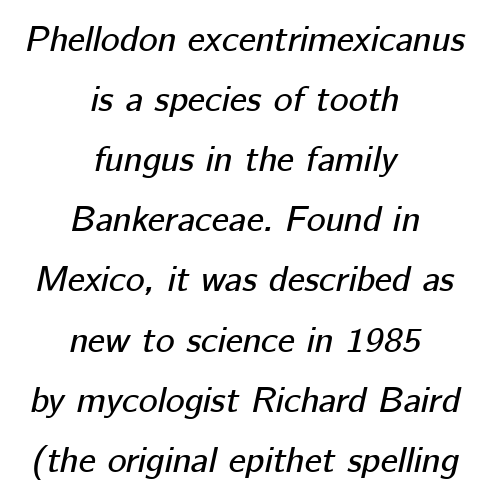
The vertical gap from one line to the next is medium. A typesetter would call this proportional, since set widths differ per character. Between one letter and the next there's only the usual sliver of space. Horizontal alignment here is central, giving a formal, balanced look. Rendered with sloped, italic letterforms. Just letters on the line, the space beneath them empty.
